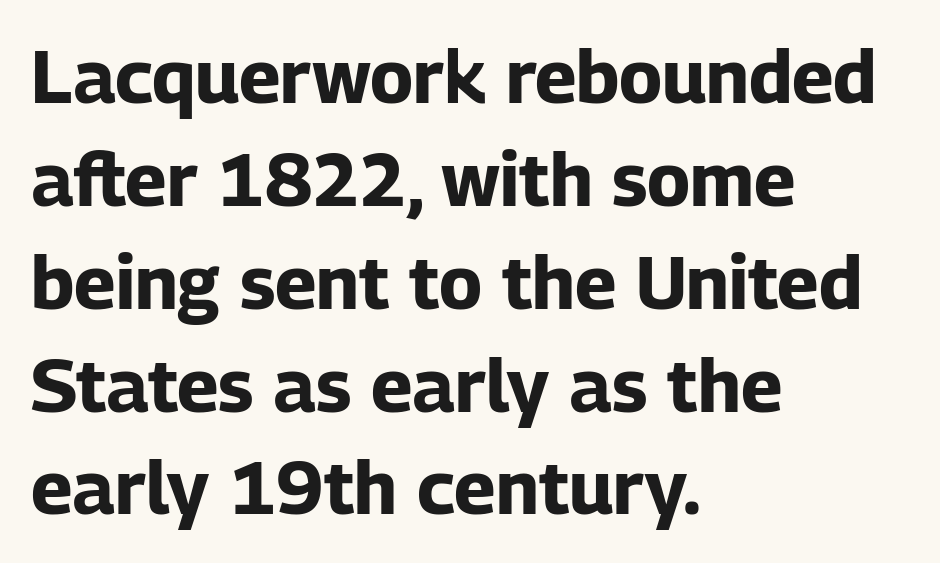
The lines in this sample share a left origin and differ only in where they stop. What stands out about the letter spacing? Nothing — it is the standard amount. Students, observe: this is what conventionally led text looks like. In terms of weight, the rendering is a true, heavy bold. The passage shown is not underscored anywhere.
